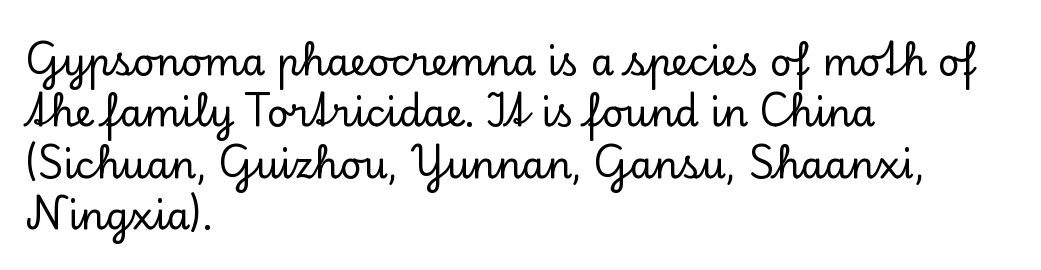
The image shows 38 px text type, upright; set left-aligned, normal line spacing (1.35x), normal letter spacing, not underlined; low stroke contrast and a small x-height.
